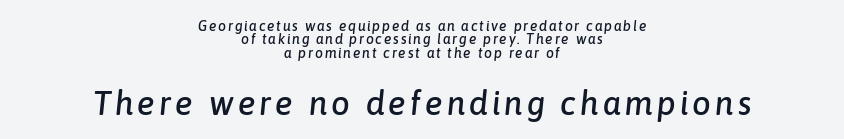
The image shows 33 px text type, italic (leaning right); set centered, tight line spacing (0.96x), not underlined; the second (bottom) block is 2.36x larger; low stroke contrast and a medium x-height.
